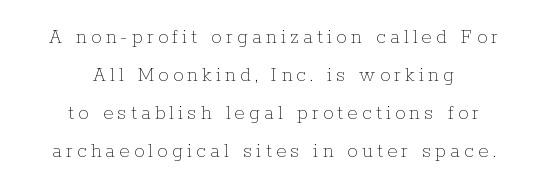
{"italic": "no", "bold": "no", "underline": "no", "align": "center", "line_spacing_ratio": 1.81, "letter_spacing": "wide", "letter_spacing_em": 0.2, "glyph_px": 21}
